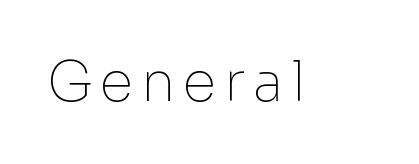
{"serif": "no", "italic": "no", "bold": "no", "weight": "thin", "width": "normal", "stroke_contrast": "low", "x_height": "medium", "monospaced": "no", "underline": "no", "glyph_px": 55}
